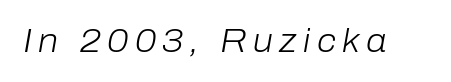
This sample has the flowing, uneven cadence of proportional lettering. The typesetting does not lean heavy: it is not bold. If you drew a line through each stem, it would be angled. Descenders hang freely into open space.
